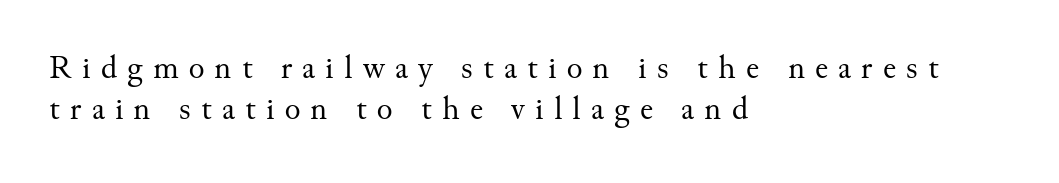
Compared with typical paragraphs, the rows here are spaced about the same. Glance below the letters and you will spot only blank space. Designer's note — italics off, roman on. The rendering uses natural spacing where letterforms have individual widths. Summary of weight: not heavy and not bold.
